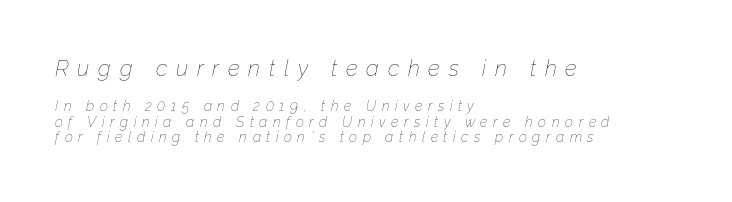
The image shows 22 px text type, italic (leaning right); set left-aligned, tight line spacing (1.11x), unusually wide letter spacing (+0.4 em), not underlined; the first (top) block is 1.57x larger.
